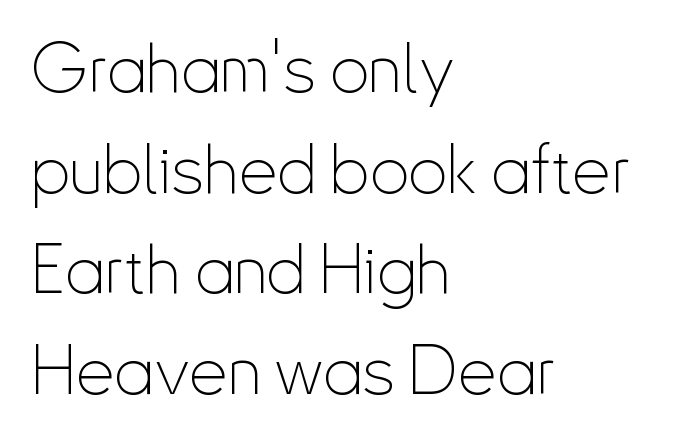
The image shows 69 px thin, condensed sans-serif type, upright; set left-aligned, normal line spacing (1.46x), normal letter spacing, not underlined; low stroke contrast and a small x-height.
